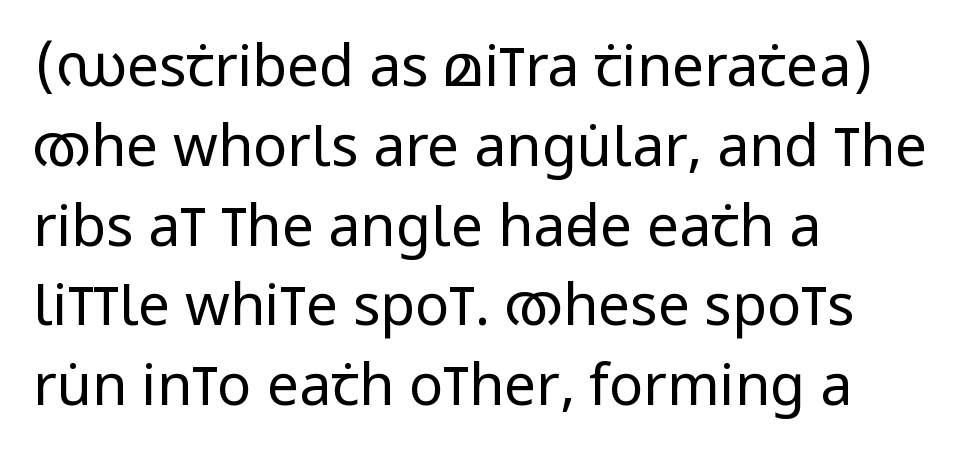
What stands out about the letter spacing? Nothing — it is the standard amount. Is this a fixed-width face? No — the glyphs have proportional, varying widths. The lines in this sample share a left origin and differ only in where they stop. Weight: not bold — regular or lighter. This rendering features lettering with no underline. Typographically, this falls in the sans-serif category.
